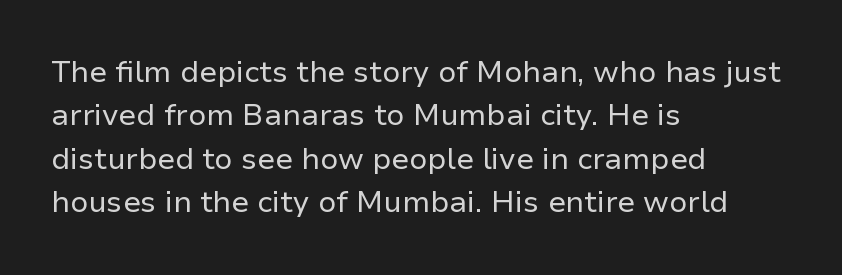
A student would call this left alignment; a typographer would say flush left, rag right. The face used here is proportionally spaced, like ordinary book or web type. Inter-character spacing is left at the font's built-in metrics. Summary of weight: not heavy and not bold. Note: no serifs on the glyphs.
